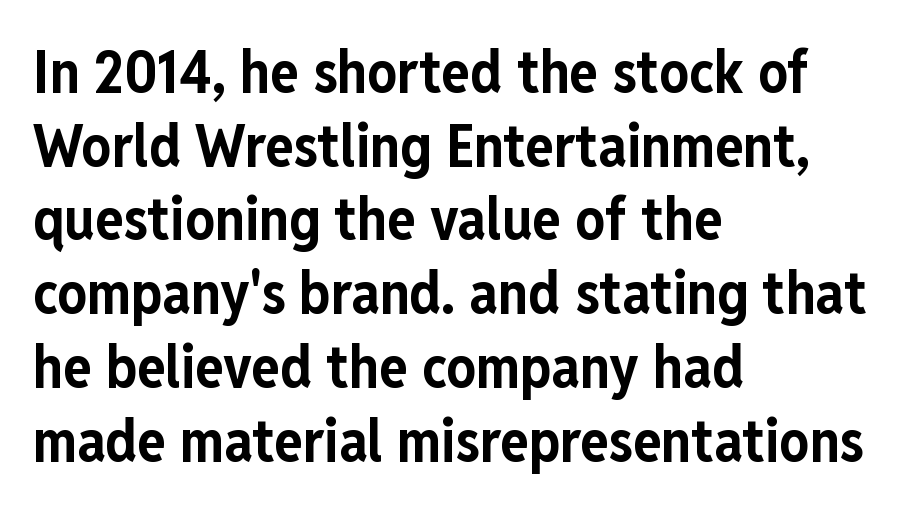
The image shows 59 px bold, condensed sans-serif type, upright; set left-aligned, normal line spacing (1.25x), normal letter spacing, not underlined; low stroke contrast and a medium x-height.
